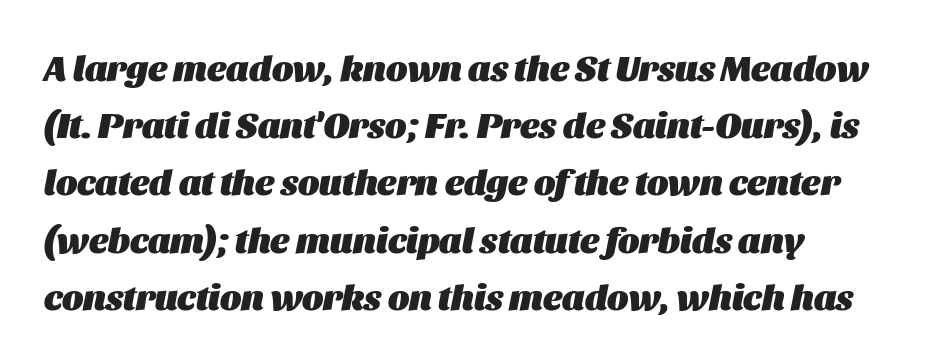
The image shows 36 px heavy type, italic (leaning right); set normal line spacing (1.59x), normal letter spacing, not underlined; medium stroke contrast and a large x-height.
